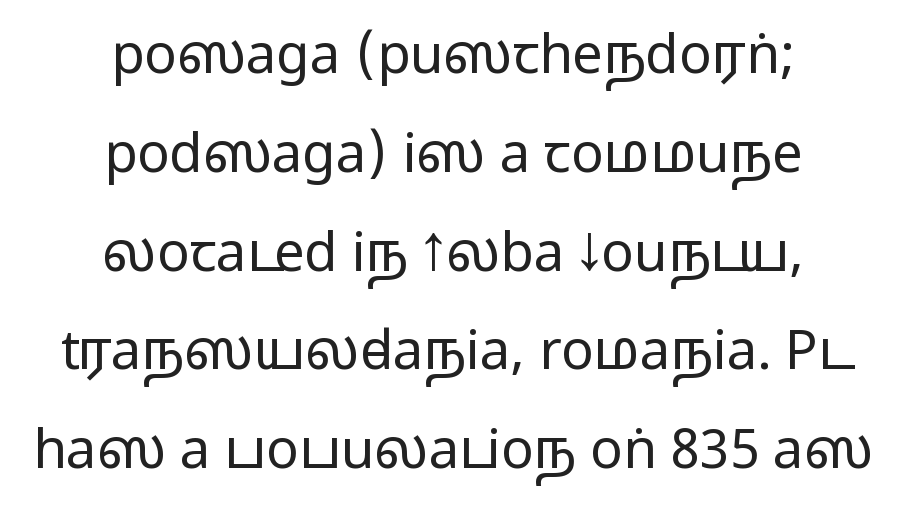
{"serif": "no", "italic": "no", "bold": "no", "weight": "regular", "width": "wide", "stroke_contrast": "low", "x_height": "medium", "monospaced": "no", "underline": "no", "align": "center", "line_spacing_ratio": 1.83, "letter_spacing": "normal", "letter_spacing_em": 0.0, "glyph_px": 54}
